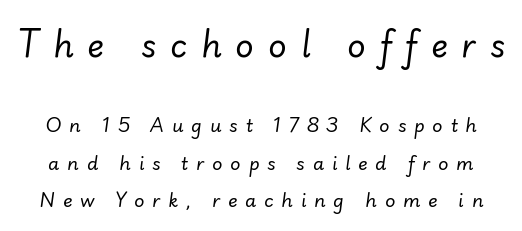
Substantial extra tracking has been applied to these lines. Plain, unruled lines of type. Vertically, the passage feels expansive, rows floating well apart. A typesetter would mark this as italic.
